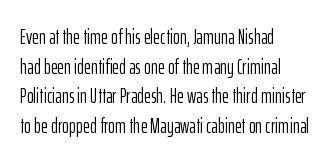
{"italic": "no", "bold": "no", "underline": "no", "align": "left", "line_spacing": "normal", "line_spacing_ratio": 1.41, "letter_spacing": "normal", "letter_spacing_em": 0.0, "glyph_px": 21}
